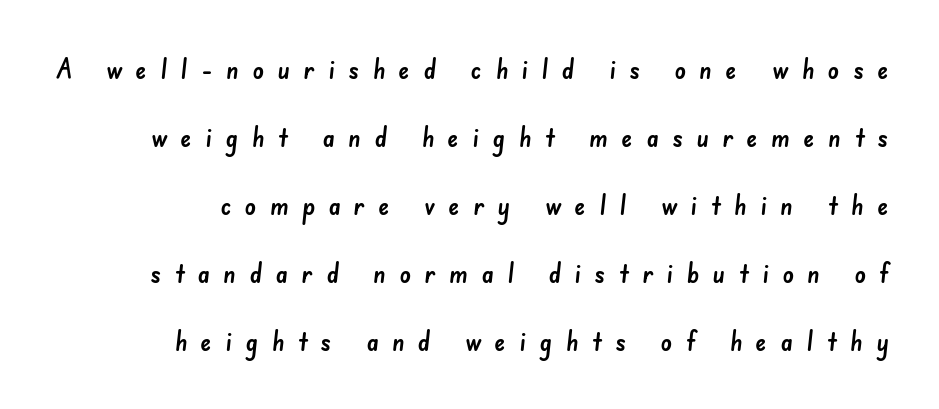
Just letters on the line, the space beneath them empty. Glyph-to-glyph distance is far greater than everyday printed text. A typesetter would call this proportional, since set widths differ per character. The characters display no serif detailing; their extremities are plain. Rows of type keep a wide berth in the vertical direction.
